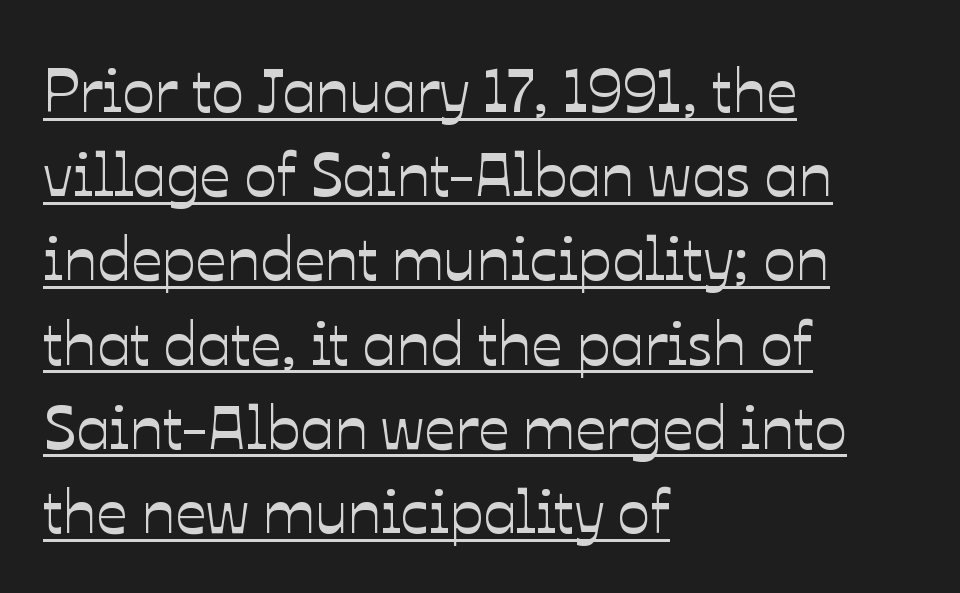
Regular leading. A baseline rule has been typeset under these characters. Horizontal alignment here is leftward, the default for most running prose. Glyph-to-glyph distance matches everyday printed text. Quick note: not italic, upright.
